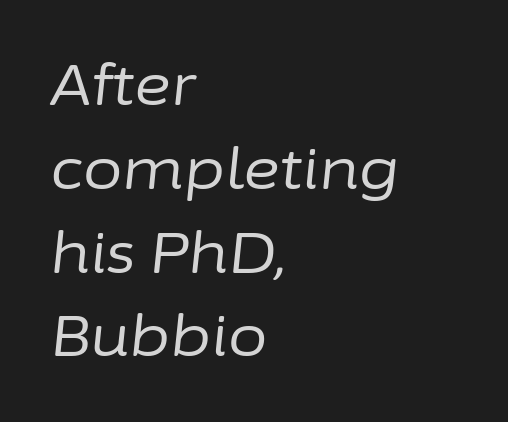
The image shows 57 px regular-weight type, italic (leaning right); set left-aligned, normal line spacing (1.47x), normal letter spacing, not underlined; low stroke contrast and a medium x-height.
